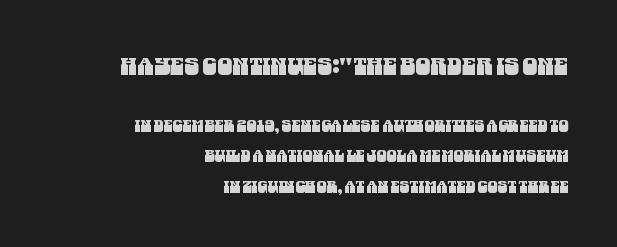
Quick note: interline space is abundant. Check under the words: just untouched page. The compositor pushed each line to the right boundary. These two chunks differ in scale, with the top chunk taking the larger measure. Words appear dense and cohesive because spacing is normal.
